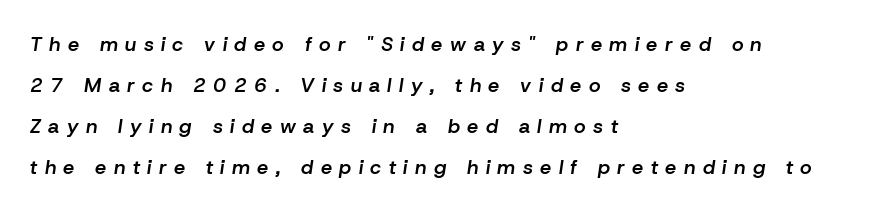
Q: Is the text bold? A: Semi-bold.
Q: Is the text italic (slanted)? A: Yes, it leans right by about 8 degrees.
Q: Is the text underlined? A: No.
Q: How is the paragraph aligned? A: Left-aligned.
Q: Is the spacing between letters normal or unusually wide? A: Unusually wide.
Q: Is the spacing between lines tight, normal or loose? A: Loose.
